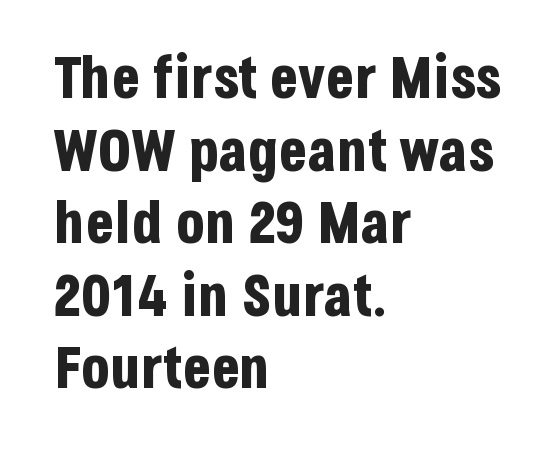
The image shows 59 px bold, condensed sans-serif type, upright; set left-aligned, line spacing 1.23x, normal letter spacing, not underlined; low stroke contrast and a large x-height.
